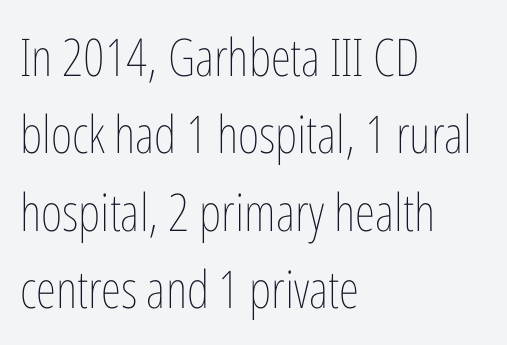
The face used here is proportionally spaced, like ordinary book or web type. Vertically, the passage feels balanced, rows spaced as you'd expect. The strokes are not fattened; the text isn't bold. This sample is left-justified, so line endings fall wherever the words run out. The foot of each line stays bare and open. Designer's note — italics off, roman on.
